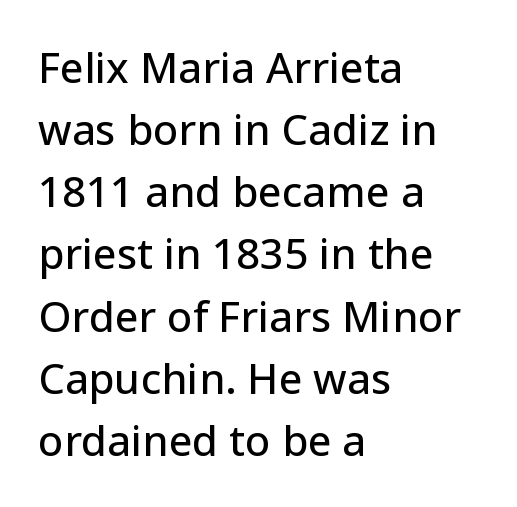
This rendering uses left alignment, leaving the right contour irregular. Does the lettering tilt? It doesn't — this is upright. The passage shown has conventional tracking throughout. Proportional: the letters do not fall into vertical columns.
